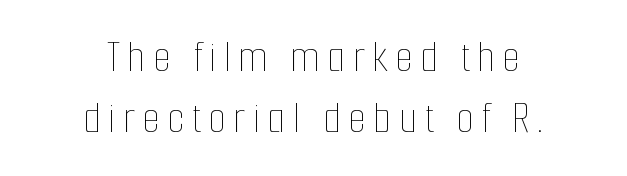
The image shows 47 px thin, condensed type, upright; set centered, normal line spacing (1.3x), not underlined; low stroke contrast and a medium x-height.
